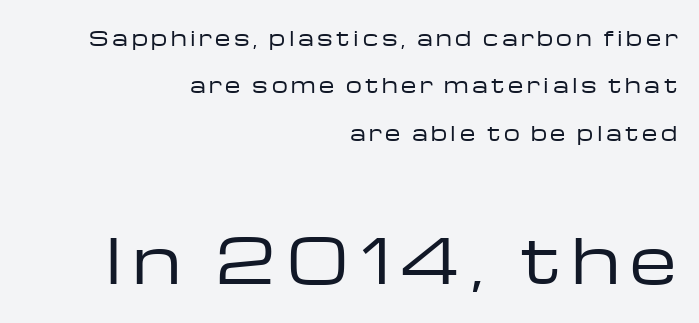
Q: Is the text bold? A: No.
Q: Is the text italic (slanted)? A: No, it is upright.
Q: Is the typeface a serif or a sans-serif typeface? A: Sans-serif.
Q: Is the text underlined? A: No.
Q: How is the paragraph aligned? A: Right-aligned.
Q: Is the spacing between lines tight, normal or loose? A: Loose.
Q: Which block of text is set in a larger size, the first (top) or the second (bottom)? A: The second (bottom) one.
Q: Width (condensed, normal, or wide)? A: Wide.
Q: Stroke contrast? A: Low.
Q: x-height? A: Medium.
Q: Monospaced? A: No.
